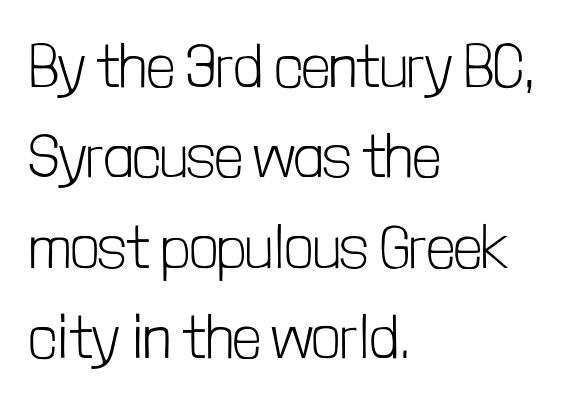
The image shows 61 px light, condensed sans-serif type, upright; set left-aligned, normal line spacing (1.48x), normal letter spacing, not underlined; low stroke contrast and a medium x-height.
